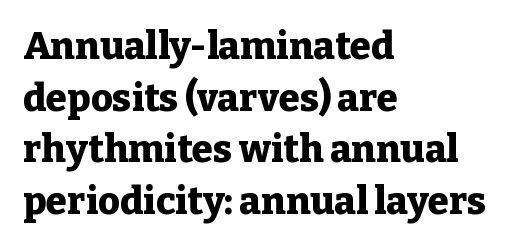
Vertical strokes here are truly vertical. Has an underline been added? It has not. Heavy, bold letterforms. You can tell from the footed stems that serif type was used. Short and long lines alike share a common starting point at left.
